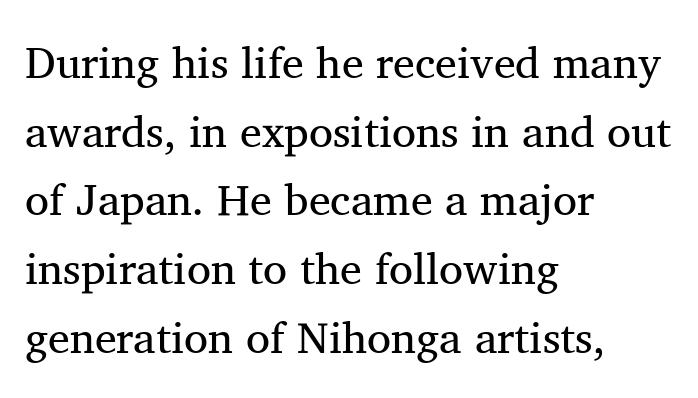
{"serif": "yes", "italic": "no", "bold": "no", "weight": "regular", "width": "normal", "stroke_contrast": "medium", "x_height": "medium", "monospaced": "no", "underline": "no", "align": "left", "line_spacing": "normal", "line_spacing_ratio": 1.56, "letter_spacing": "normal", "letter_spacing_em": 0.0, "glyph_px": 44}
